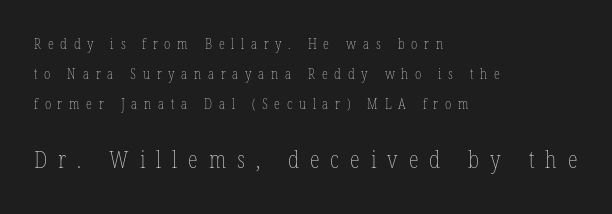
Q: Is the text bold? A: No.
Q: Is the text italic (slanted)? A: No, it is upright.
Q: Is the text underlined? A: No.
Q: How is the paragraph aligned? A: Left-aligned.
Q: Is the spacing between letters normal or unusually wide? A: Unusually wide.
Q: Is the spacing between lines tight, normal or loose? A: Loose.
Q: Which block of text is set in a larger size, the first (top) or the second (bottom)? A: The second (bottom) one.
